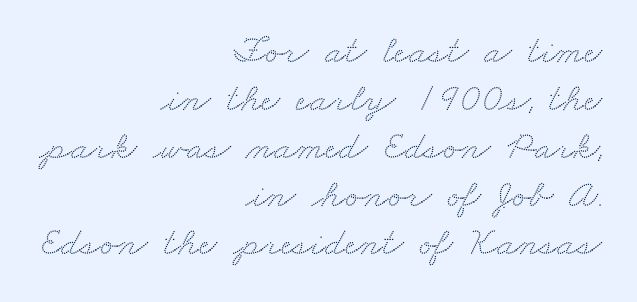
The image shows 40 px wide serif type; set right-aligned, line spacing 1.2x, normal letter spacing, not underlined; medium stroke contrast and a small x-height.
